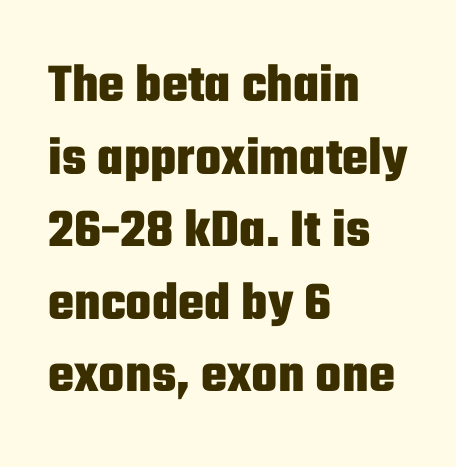
The image shows 55 px heavy, condensed sans-serif type, upright; set left-aligned, normal line spacing (1.32x), normal letter spacing, not underlined; low stroke contrast and a medium x-height.
